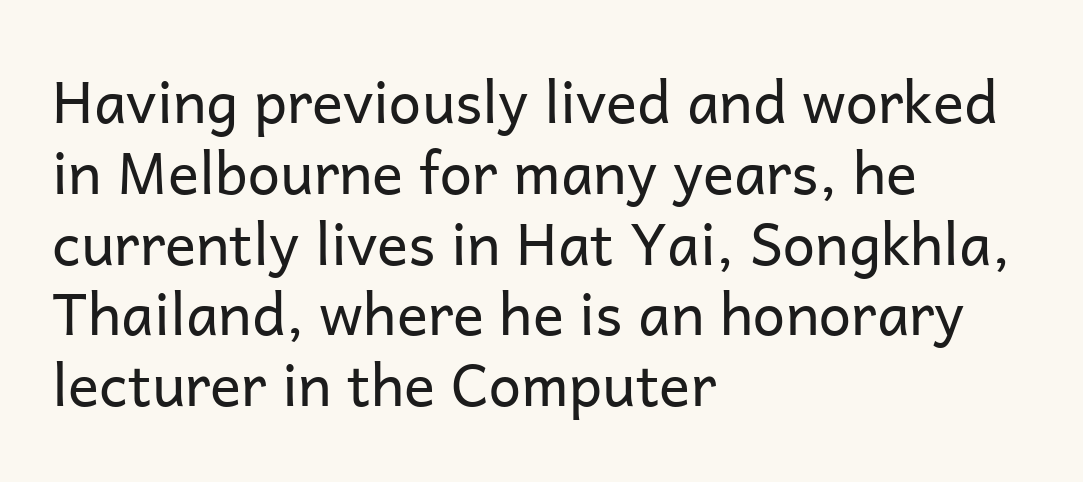
Q: Is the text bold? A: No.
Q: Is the text italic (slanted)? A: No, it is upright.
Q: Is the typeface a serif or a sans-serif typeface? A: Sans-serif.
Q: Is the text underlined? A: No.
Q: How is the paragraph aligned? A: Left-aligned.
Q: Is the spacing between letters normal or unusually wide? A: Normal.
Q: Width (condensed, normal, or wide)? A: Normal.
Q: Stroke contrast? A: Low.
Q: x-height? A: Medium.
Q: Monospaced? A: No.
